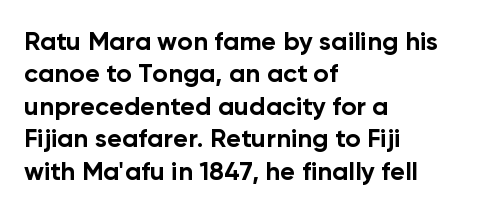
Interline gaps are of average width in this sample. Words float on clear page, feet unadorned. Weight check: bold — yes, fully. These lines were composed using upright roman letters.
